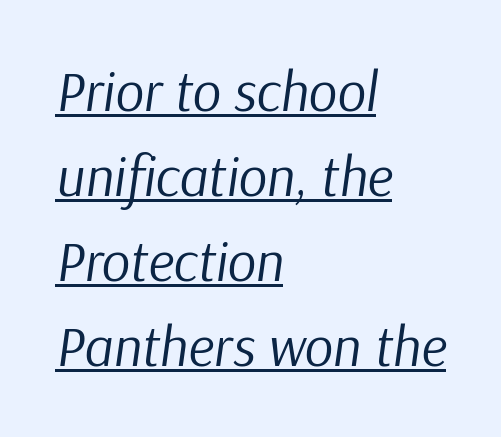
{"italic": "yes", "lean": "right", "slant_degrees": 9, "bold": "no", "weight": "regular", "width": "normal", "stroke_contrast": "low", "x_height": "medium", "monospaced": "no", "underline": "yes", "align": "left", "line_spacing": "normal", "line_spacing_ratio": 1.52, "letter_spacing": "normal", "letter_spacing_em": 0.0, "glyph_px": 56}
